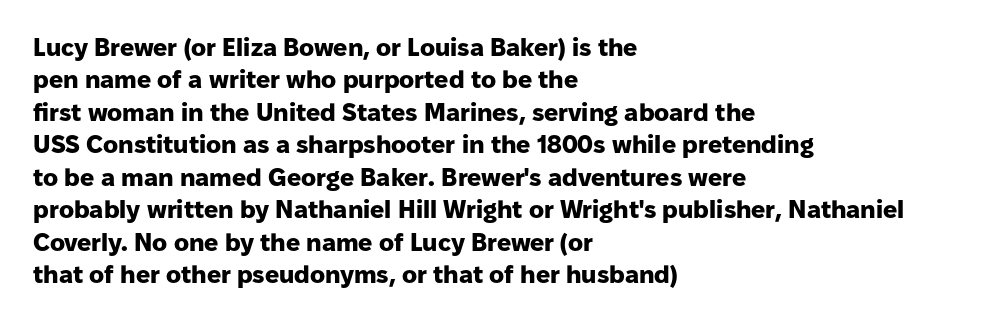
Q: Is the text bold? A: Yes.
Q: Is the text italic (slanted)? A: No, it is upright.
Q: Is the text underlined? A: No.
Q: How is the paragraph aligned? A: Left-aligned.
Q: Is the spacing between letters normal or unusually wide? A: Normal.
Q: Is the spacing between lines tight, normal or loose? A: Normal.
